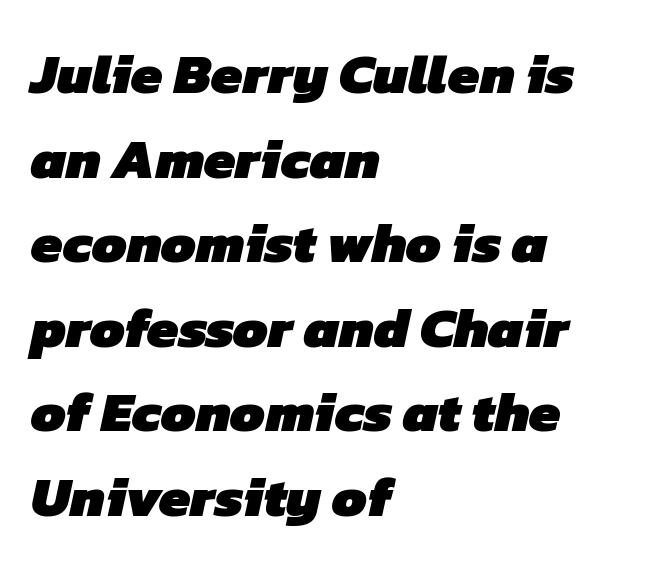
Left-aligned paragraph, ragged on the right. Here the designer chose a conventional face with non-uniform glyph widths. Each glyph is drawn with heavy, bold strokes. Default kerning and tracking; the words read as compact shapes. A normal amount of white space separates one row of letters from the next. Quick note: underline off.
